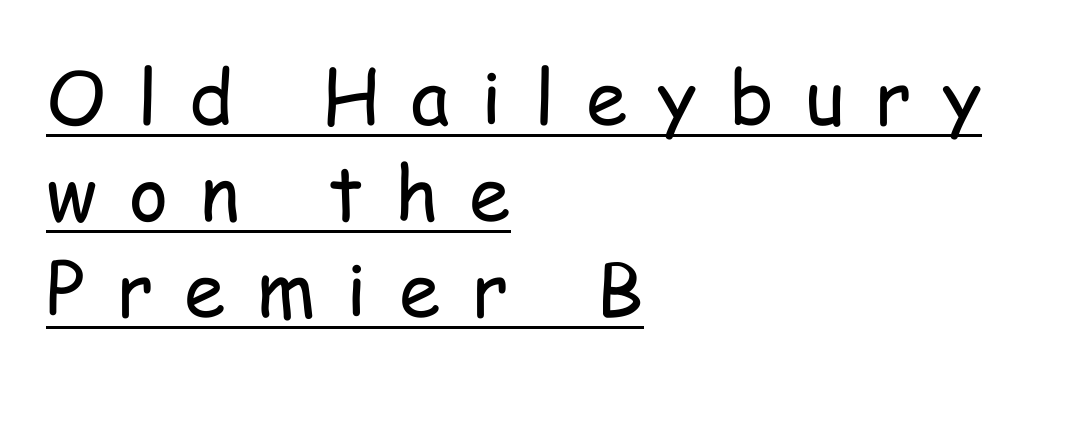
Do the characters align in a grid? No, the font is proportional. These glyphs show unthickened strokes, regular width or finer. Letter spacing: wide. Students, observe: this is what conventionally led text looks like.
